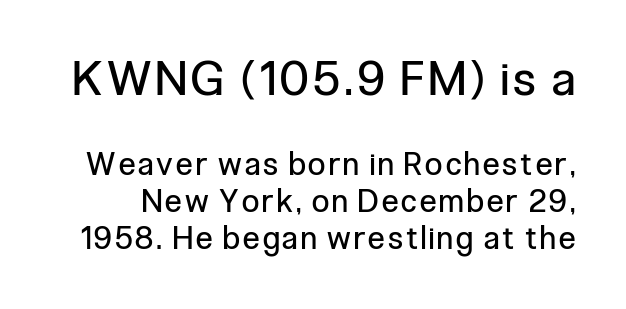
{"serif": "no", "italic": "no", "bold": "no", "weight": "regular", "width": "condensed", "stroke_contrast": "low", "x_height": "medium", "monospaced": "no", "underline": "no", "line_spacing_ratio": 1.2, "larger_block": "first", "size_ratio": 1.52, "glyph_px": 47}
